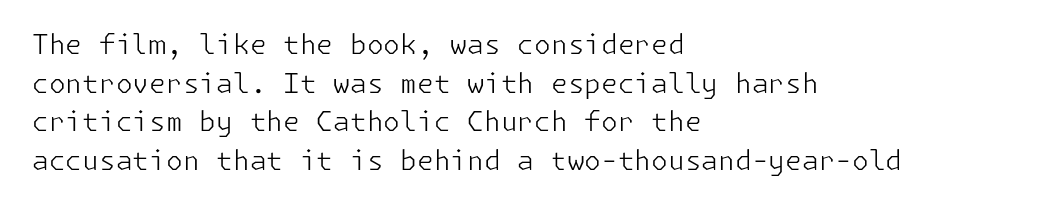
Q: Is the text bold? A: No.
Q: Is the text italic (slanted)? A: No, it is upright.
Q: Is the text underlined? A: No.
Q: How is the paragraph aligned? A: Left-aligned.
Q: Is the spacing between letters normal or unusually wide? A: Normal.
Q: Is the spacing between lines tight, normal or loose? A: Normal.
